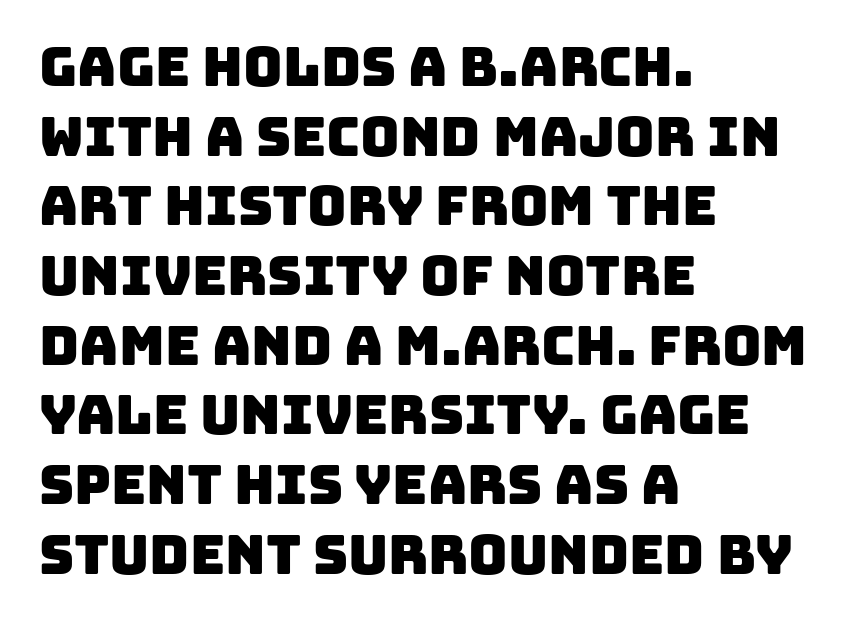
The image shows 54 px sans-serif type; set left-aligned, normal line spacing (1.29x), normal letter spacing, not underlined; low stroke contrast and a large x-height.
